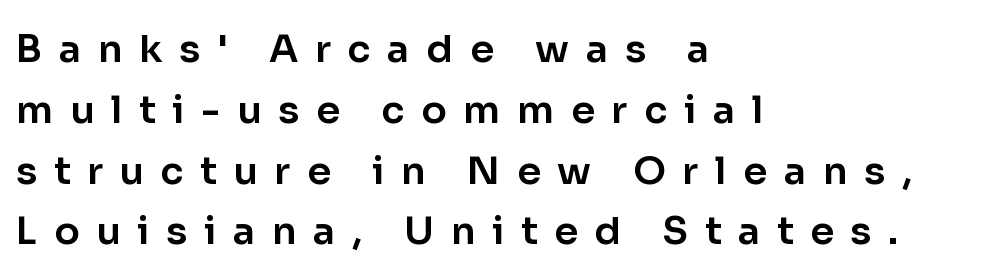
Unmarked baselines from the first word to the last. The rendering uses a moderate line-height, typical for paragraphs. These lines are composed in type without serifs. How are the letters spaced? Widely, with obvious added tracking.
